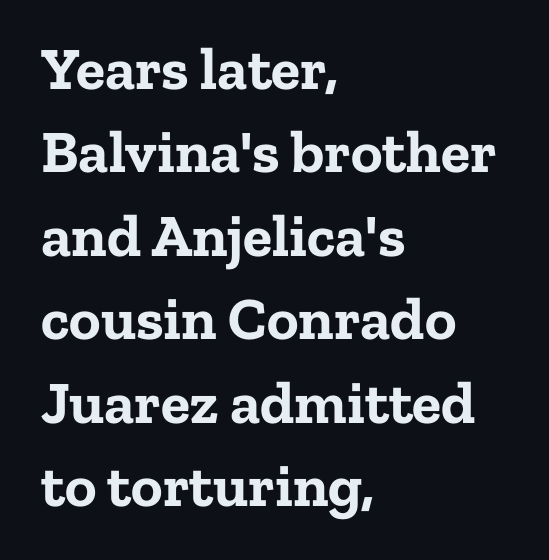
The image shows 60 px bold serif type, upright; set left-aligned, normal line spacing (1.39x), normal letter spacing, not underlined; low stroke contrast and a medium x-height.
